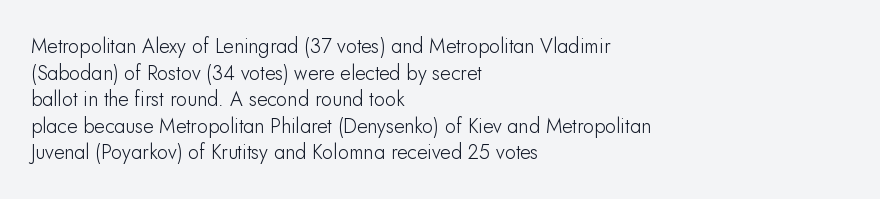
Which margin do the lines hug? The left one — the right edge is uneven. Do the letters lean? They stand straight. Students, note that the glyphs here touch the page at normal intervals. The block of text has a typical density, with ordinary space between rows. Unmarked baselines from the first word to the last.
